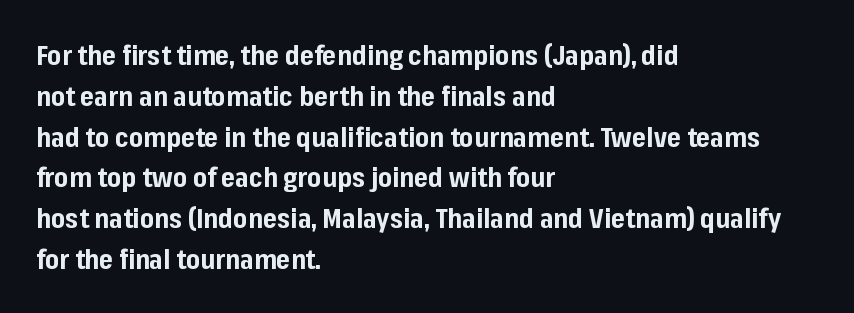
{"italic": "no", "bold": "yes", "underline": "no", "align": "left", "line_spacing": "normal", "line_spacing_ratio": 1.51, "letter_spacing": "normal", "letter_spacing_em": 0.0, "glyph_px": 27}
